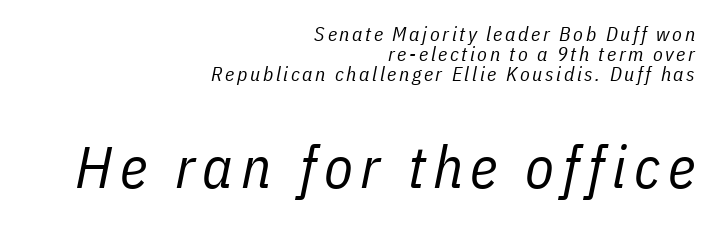
The image shows 59 px regular-weight, condensed type, italic (leaning right); set right-aligned, tight line spacing (1.0x), not underlined; the second (bottom) block is 2.95x larger; low stroke contrast and a medium x-height.
